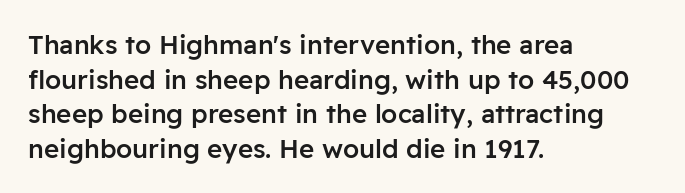
The image shows 26 px text type, upright; set left-aligned, normal line spacing (1.33x), normal letter spacing, not underlined.
